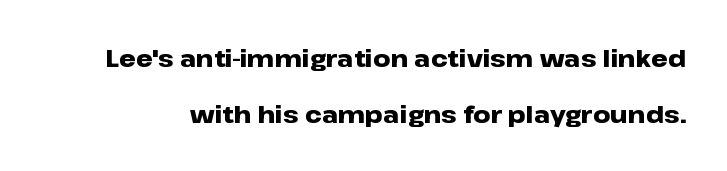
These lines stand farther apart than default settings would place them. Chunky letters — that's bold for sure. Nobody touched the tracking dial on this one. Has an underline been added? It has not. This is the regular roman posture of the typeface.
